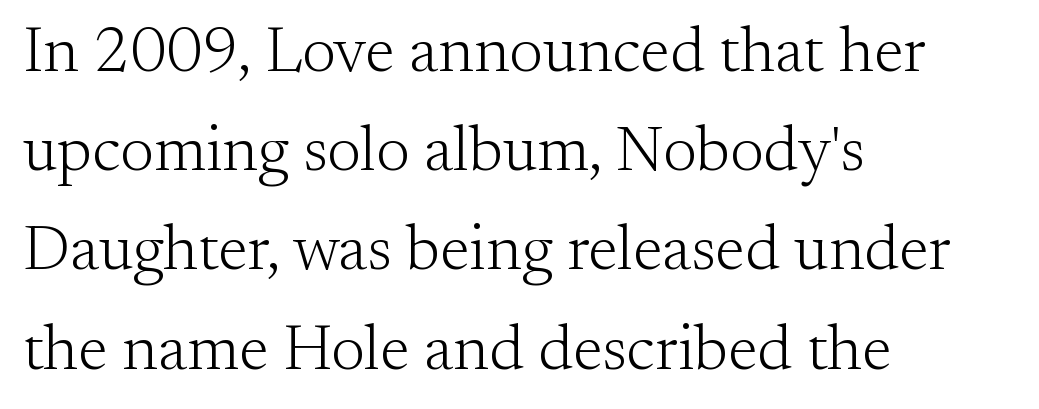
Q: Is the text bold? A: No.
Q: Is the text italic (slanted)? A: No, it is upright.
Q: Is the typeface a serif or a sans-serif typeface? A: Serif.
Q: Is the text underlined? A: No.
Q: How is the paragraph aligned? A: Left-aligned.
Q: Is the spacing between letters normal or unusually wide? A: Normal.
Q: Is the spacing between lines tight, normal or loose? A: Normal.
Q: Width (condensed, normal, or wide)? A: Normal.
Q: Stroke contrast? A: Medium.
Q: x-height? A: Small.
Q: Monospaced? A: No.
